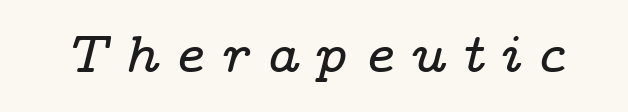
This sample uses expanded letter spacing, leaving extra air between glyphs. Examine the stroke ends and you'll spot serifs. Anything drawn beneath the words? Only blank space. Style check: oblique. The rendering uses natural spacing where letterforms have individual widths.
